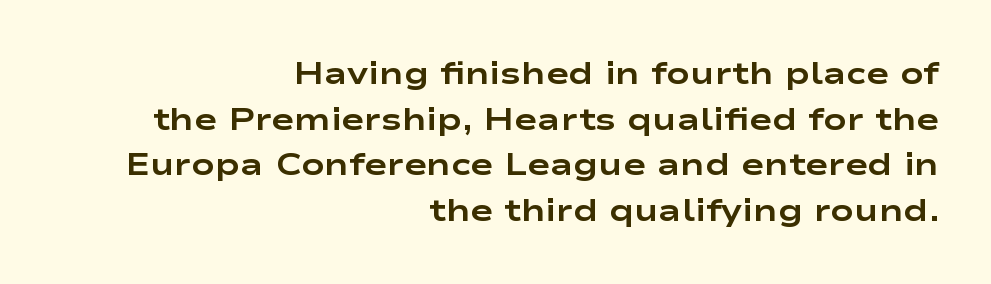
{"serif": "no", "italic": "no", "bold": "yes", "weight": "bold", "width": "wide", "stroke_contrast": "low", "x_height": "medium", "monospaced": "no", "underline": "no", "align": "right", "line_spacing": "normal", "line_spacing_ratio": 1.47, "letter_spacing": "normal", "letter_spacing_em": 0.0, "glyph_px": 31}
